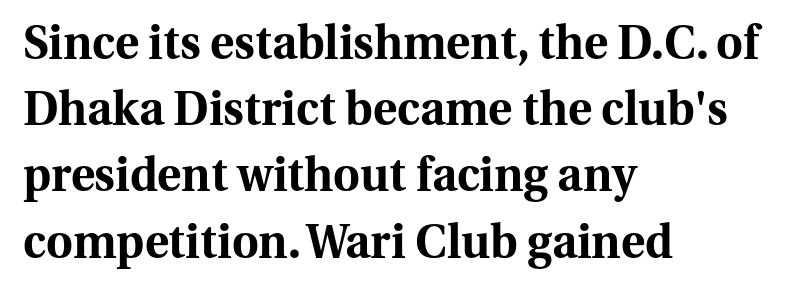
Little horizontal feet cap the strokes, marking this as serif type. Honestly, the row spacing looks completely unremarkable. Left-aligned paragraph, ragged on the right. Between one letter and the next there's only the usual sliver of space. The specimen omits any rule beneath the text block's lines.
